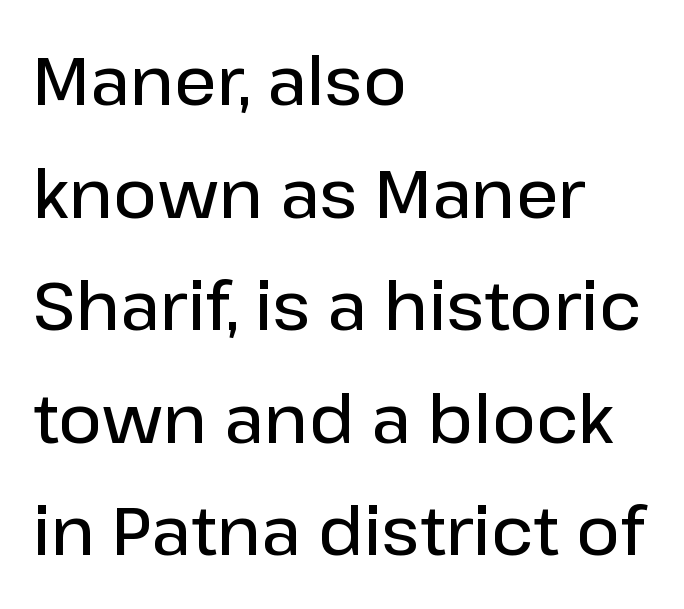
Tracking here is standard; glyphs follow each other at the usual distance. The lines in this sample share a left origin and differ only in where they stop. The typesetting leans somewhat heavy: a semibold. Do the characters align in a grid? No, the font is proportional. A bare baseline throughout the passage.
